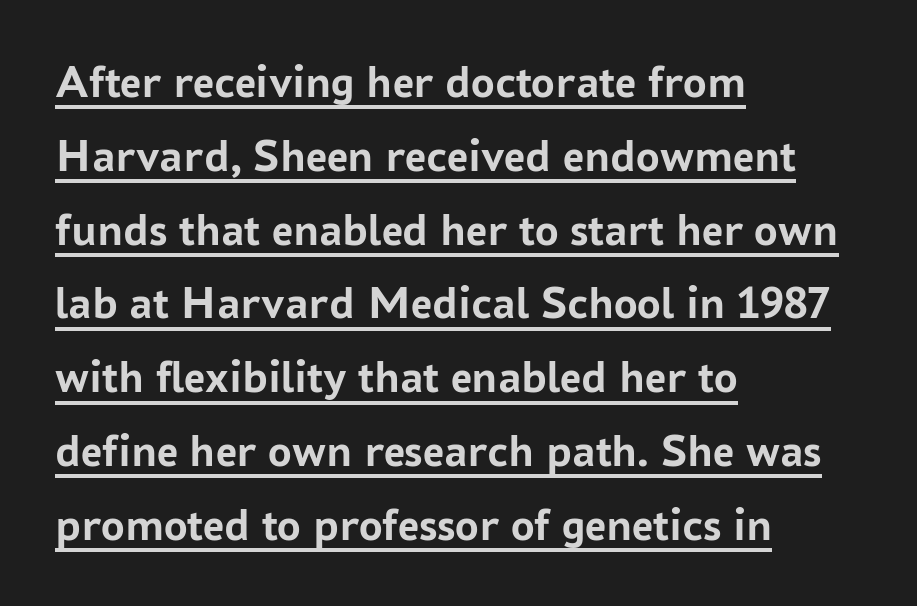
You could call the tracking neutral — neither tight nor loose. Strong, thick strokes mark this as bold type. Unlike italic type, these characters show no tilt at all. Line spacing here is normal. Type style note: lacks serifs. Each letter keeps its own natural width here, so spacing adapts to shape.
